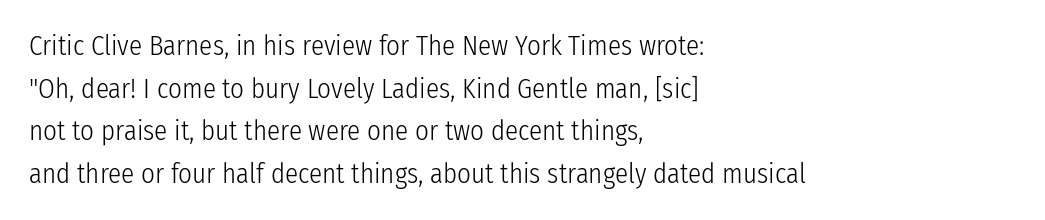
Q: Is the text bold? A: No.
Q: Is the text italic (slanted)? A: No, it is upright.
Q: Is the text underlined? A: No.
Q: How is the paragraph aligned? A: Left-aligned.
Q: Is the spacing between letters normal or unusually wide? A: Normal.
Q: Is the spacing between lines tight, normal or loose? A: Normal.
